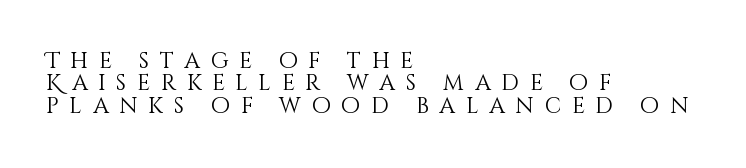
Q: Is the text bold? A: No.
Q: Is the text italic (slanted)? A: No, it is upright.
Q: Is the text underlined? A: No.
Q: How is the paragraph aligned? A: Left-aligned.
Q: Is the spacing between letters normal or unusually wide? A: Unusually wide.
Q: Is the spacing between lines tight, normal or loose? A: Tight.
